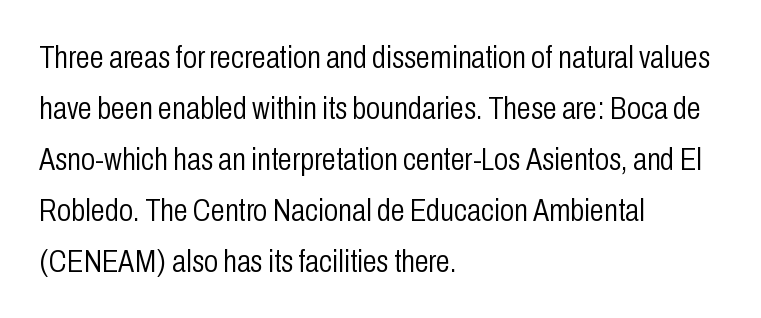
{"serif": "no", "italic": "no", "bold": "no", "weight": "light", "width": "condensed", "stroke_contrast": "low", "x_height": "medium", "monospaced": "no", "underline": "no", "align": "left", "line_spacing": "normal", "line_spacing_ratio": 1.59, "letter_spacing": "normal", "letter_spacing_em": 0.0, "glyph_px": 32}
